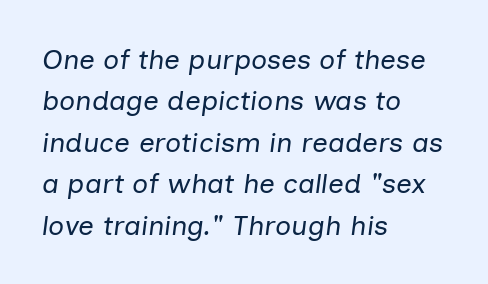
The image shows 28 px regular-weight type, italic (leaning right); set left-aligned, normal line spacing (1.48x), normal letter spacing, not underlined; low stroke contrast and a medium x-height.
